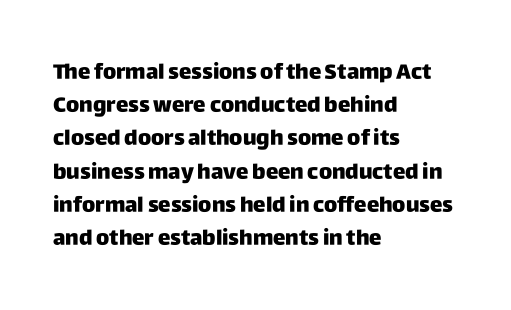
The font is running at its bold setting. Letters rest on an invisible, unmarked baseline. Students, note that the glyphs here touch the page at normal intervals. The rendering anchors every line to the left-hand side.
